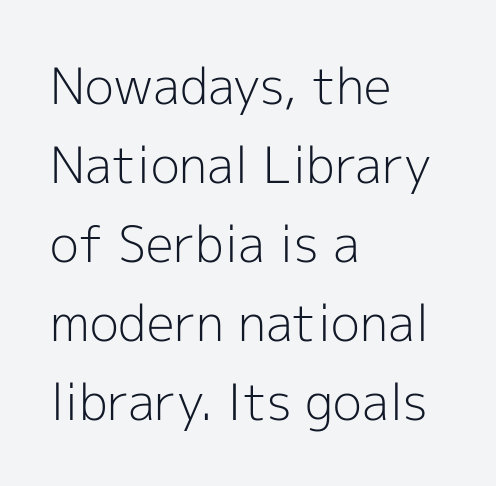
{"serif": "no", "italic": "no", "bold": "no", "weight": "light", "width": "normal", "x_height": "medium", "monospaced": "no", "underline": "no", "align": "left", "line_spacing": "normal", "line_spacing_ratio": 1.58, "letter_spacing": "normal", "letter_spacing_em": 0.0, "glyph_px": 50}
